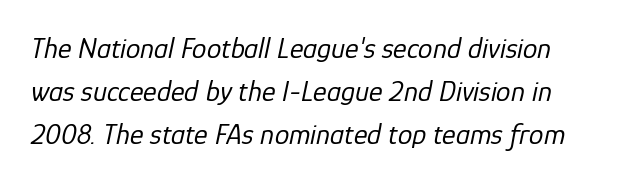
Each letter keeps its own natural width here, so spacing adapts to shape. Compared with a typical body face, this is equally light or lighter still. The area under the type is left untouched. Standard letterfit; no display-style spreading of the glyphs. Slant detected: the letters are inclined. Regular leading.
